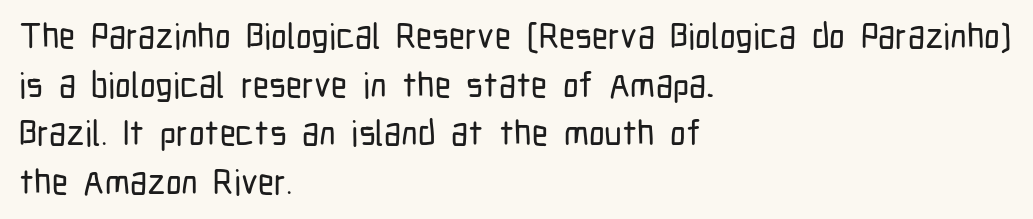
Q: Is the text italic (slanted)? A: No, it is upright.
Q: Is the typeface a serif or a sans-serif typeface? A: Sans-serif.
Q: Is the text underlined? A: No.
Q: How is the paragraph aligned? A: Left-aligned.
Q: Is the spacing between letters normal or unusually wide? A: Normal.
Q: Is the spacing between lines tight, normal or loose? A: Normal.
Q: Width (condensed, normal, or wide)? A: Condensed.
Q: Stroke contrast? A: Low.
Q: x-height? A: Medium.
Q: Monospaced? A: No.
